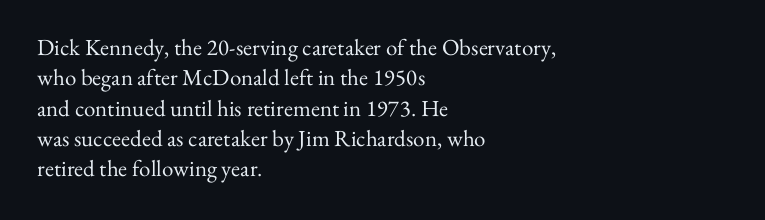
Q: Is the text bold? A: No.
Q: Is the text italic (slanted)? A: No, it is upright.
Q: Is the text underlined? A: No.
Q: How is the paragraph aligned? A: Left-aligned.
Q: Is the spacing between letters normal or unusually wide? A: Normal.
Q: Is the spacing between lines tight, normal or loose? A: Normal.
